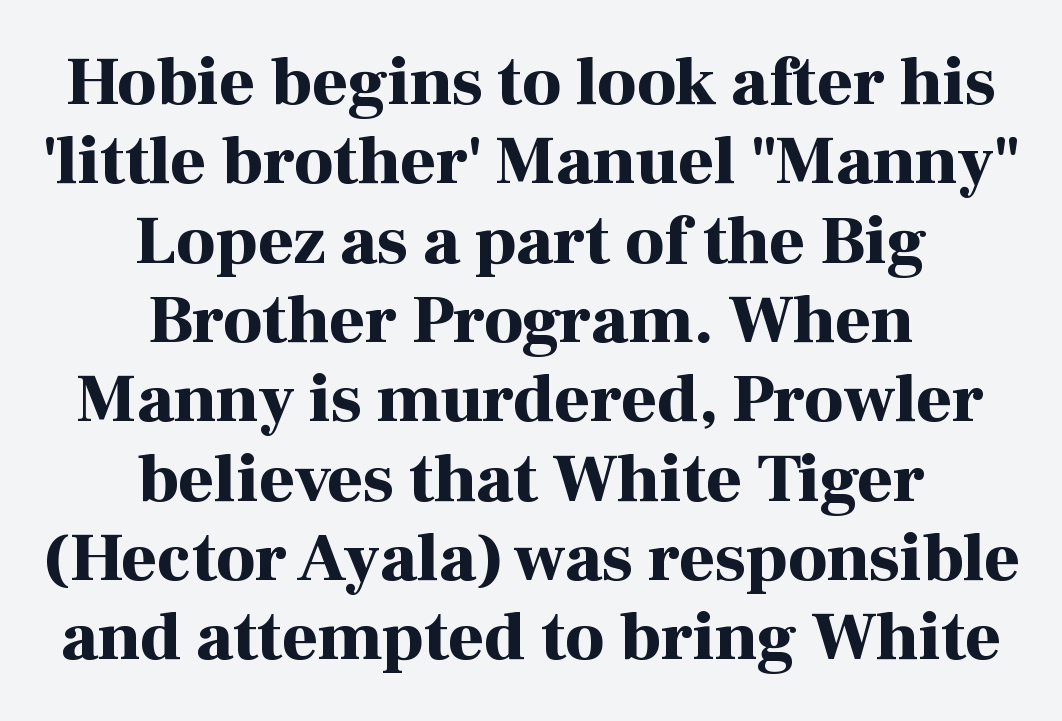
The space beneath each line is pristine and unruled. This rendering employs a face with finishing strokes, i.e., a serif. The specimen reads as upright at a glance. Every row of glyphs is offset so its center matches the block's center. Do the characters align in a grid? No, the font is proportional.
